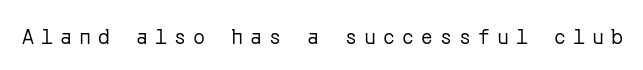
{"italic": "no", "bold": "no", "underline": "no", "letter_spacing": "wide", "letter_spacing_em": 0.35, "glyph_px": 20}
